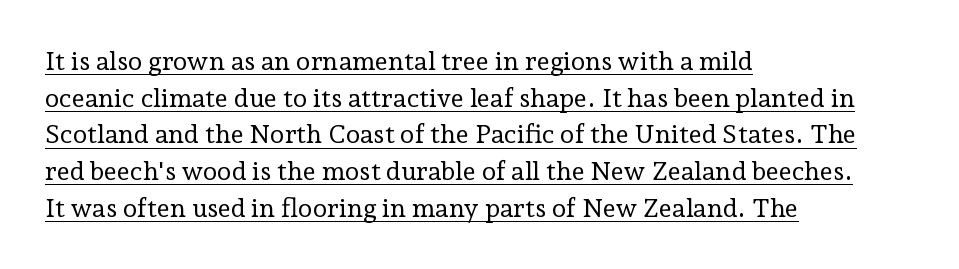
{"italic": "no", "bold": "no", "underline": "yes", "align": "left", "line_spacing": "normal", "line_spacing_ratio": 1.41, "letter_spacing": "normal", "letter_spacing_em": 0.0, "glyph_px": 26}
